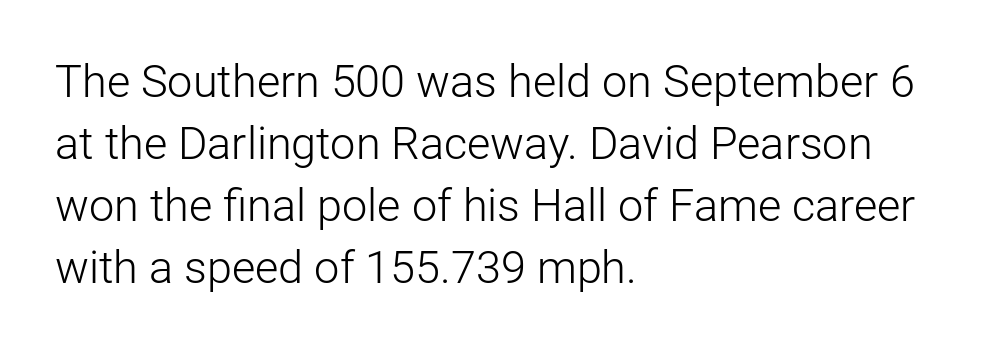
The image shows 45 px light sans-serif type, upright; set left-aligned, normal line spacing (1.38x), normal letter spacing, not underlined; low stroke contrast and a medium x-height.
